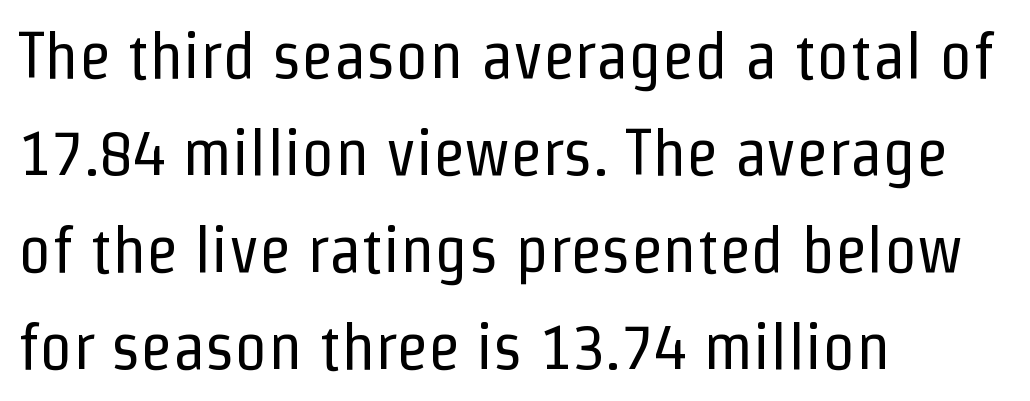
Q: Is the text bold? A: No.
Q: Is the text italic (slanted)? A: No, it is upright.
Q: Is the typeface a serif or a sans-serif typeface? A: Sans-serif.
Q: Is the text underlined? A: No.
Q: How is the paragraph aligned? A: Left-aligned.
Q: Is the spacing between letters normal or unusually wide? A: Normal.
Q: Is the spacing between lines tight, normal or loose? A: Normal.
Q: Width (condensed, normal, or wide)? A: Condensed.
Q: Stroke contrast? A: Low.
Q: x-height? A: Medium.
Q: Monospaced? A: No.
